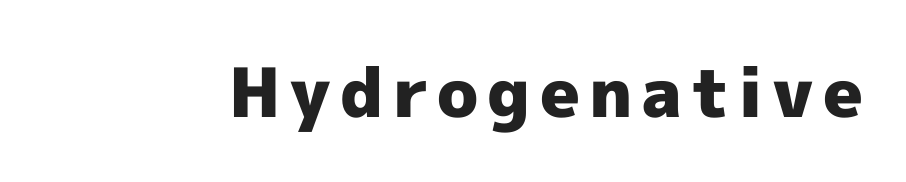
Nobody drew a line under any word here. I'd describe the lettering as bold — thick and assertive. Does the type have serifs? No, each stem ends abruptly. The face used here is proportionally spaced, like ordinary book or web type. Designer's note — italics off, roman on.
